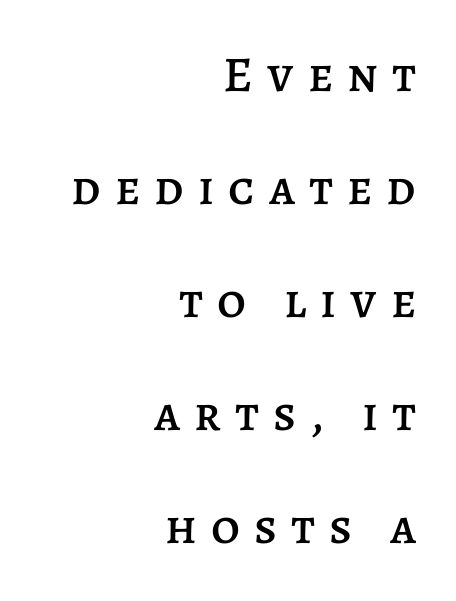
Alignment: flush right. The lettering holds an erect, upright posture throughout. The glyphs are unaccompanied by any horizontal stroke below them. If you measured baseline to baseline, you'd find a long distance. Here the designer chose a conventional face with non-uniform glyph widths. The face used here is rendered with a markedly widened letterfit.
